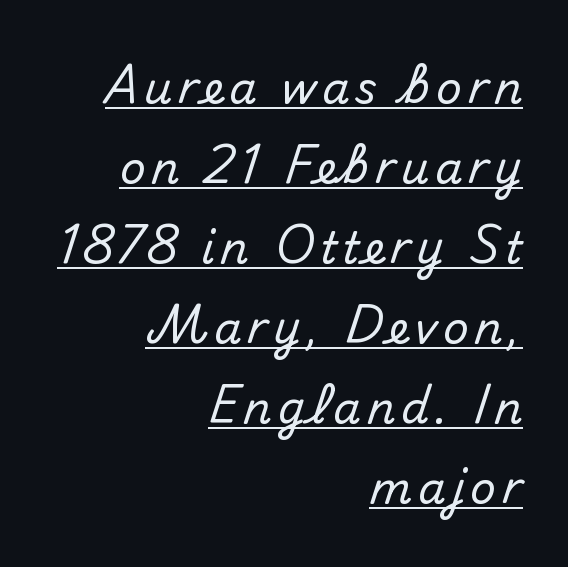
{"serif": "no", "width": "normal", "stroke_contrast": "medium", "x_height": "small", "monospaced": "no", "underline": "yes", "align": "right", "line_spacing_ratio": 1.82, "glyph_px": 44}
